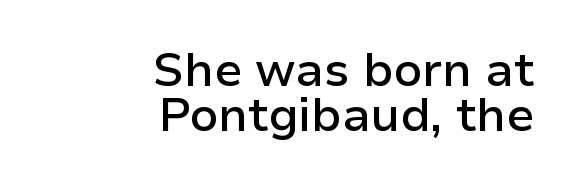
Leading: reduced. Do the characters align in a grid? No, the font is proportional. Rule under the text: the space is simply empty. Compared with typical body copy, the letter spacing here is the same. No feet cap the strokes, marking this as sans-serif type.
